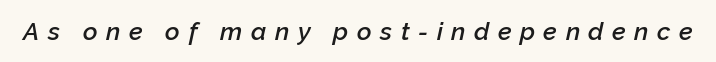
There is plenty of visible air inserted between adjacent glyphs. Descenders are the only things crossing below the line. Slightly chunky letters — semibold, I'd say, not full bold. These lines were composed using italics.
